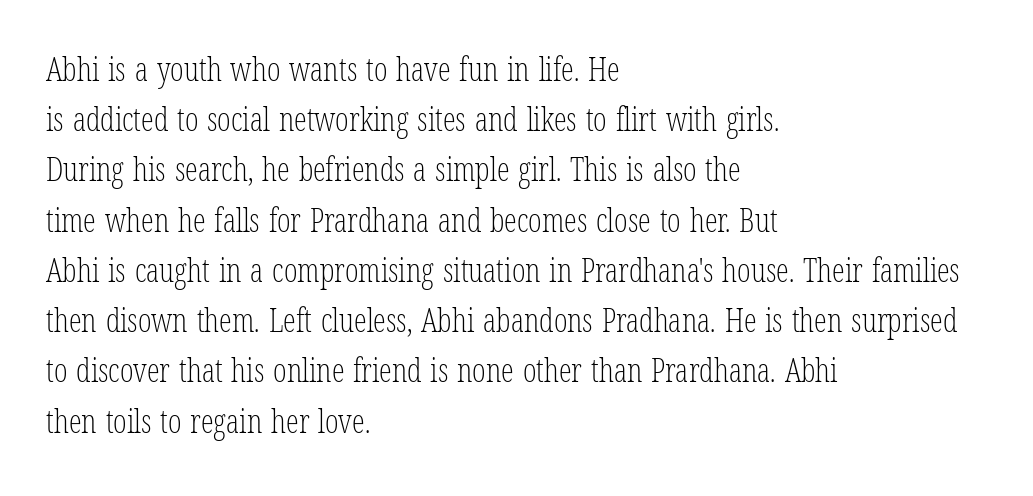
Q: Is the text bold? A: No.
Q: Is the text italic (slanted)? A: No, it is upright.
Q: Is the typeface a serif or a sans-serif typeface? A: Serif.
Q: Is the text underlined? A: No.
Q: How is the paragraph aligned? A: Left-aligned.
Q: Is the spacing between letters normal or unusually wide? A: Normal.
Q: Is the spacing between lines tight, normal or loose? A: Normal.
Q: Width (condensed, normal, or wide)? A: Condensed.
Q: Stroke contrast? A: Low.
Q: x-height? A: Medium.
Q: Monospaced? A: No.
